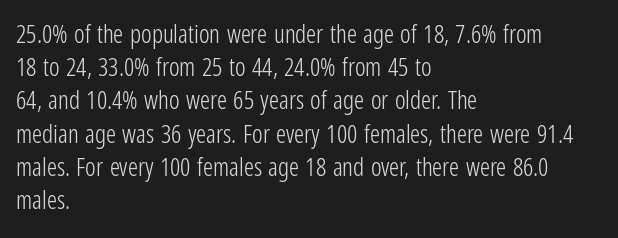
Q: Is the text bold? A: No.
Q: Is the text italic (slanted)? A: No, it is upright.
Q: Is the text underlined? A: No.
Q: How is the paragraph aligned? A: Left-aligned.
Q: Is the spacing between letters normal or unusually wide? A: Normal.
Q: Is the spacing between lines tight, normal or loose? A: Normal.
